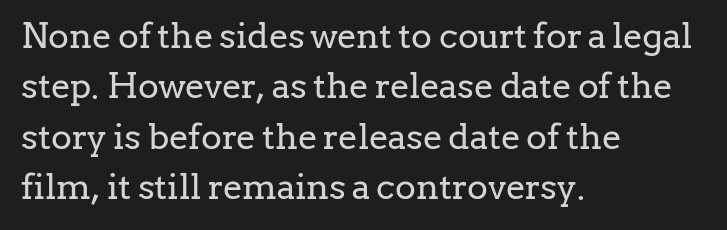
Q: Is the text bold? A: No.
Q: Is the text italic (slanted)? A: No, it is upright.
Q: Is the typeface a serif or a sans-serif typeface? A: Serif.
Q: Is the text underlined? A: No.
Q: How is the paragraph aligned? A: Left-aligned.
Q: Is the spacing between letters normal or unusually wide? A: Normal.
Q: Is the spacing between lines tight, normal or loose? A: Normal.
Q: Width (condensed, normal, or wide)? A: Normal.
Q: Stroke contrast? A: Low.
Q: x-height? A: Medium.
Q: Monospaced? A: No.
